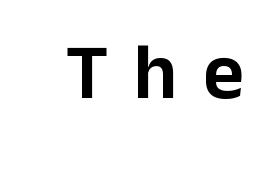
The image shows 79 px sans-serif type, upright; set unusually wide letter spacing (+0.32 em), not underlined; low stroke contrast and a medium x-height.
